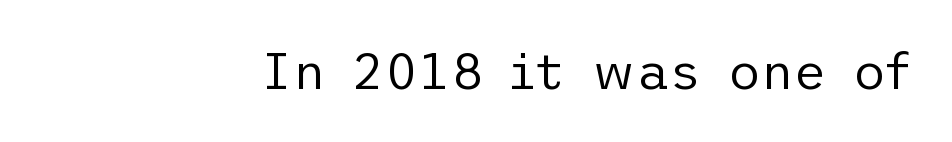
The image shows 51 px regular-weight sans-serif type, upright; set right-aligned, normal letter spacing, not underlined; low stroke contrast and a medium x-height.
